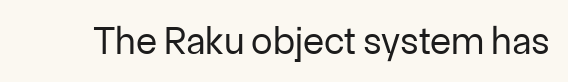
The image shows 39 px regular-weight sans-serif type, upright; set normal letter spacing, not underlined; low stroke contrast and a medium x-height.
